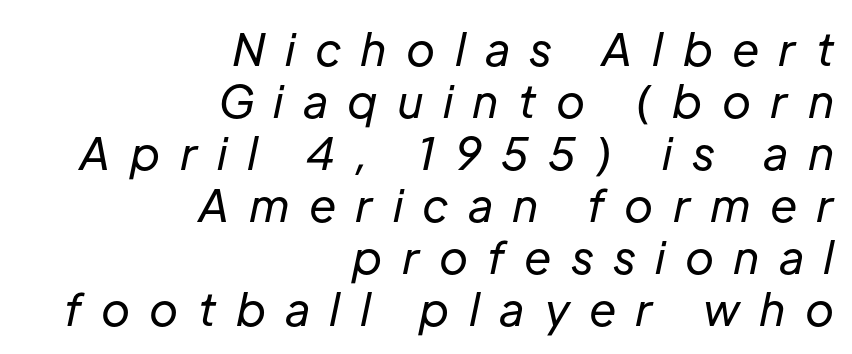
{"italic": "yes", "lean": "right", "slant_degrees": 12, "bold": "no", "weight": "regular", "width": "normal", "stroke_contrast": "low", "x_height": "medium", "monospaced": "no", "underline": "no", "align": "right", "line_spacing_ratio": 1.18, "letter_spacing": "wide", "letter_spacing_em": 0.44, "glyph_px": 44}
